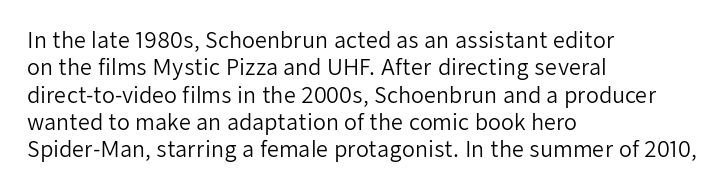
{"italic": "no", "bold": "no", "underline": "no", "align": "left", "line_spacing": "normal", "line_spacing_ratio": 1.3, "letter_spacing": "normal", "letter_spacing_em": 0.0, "glyph_px": 21}
